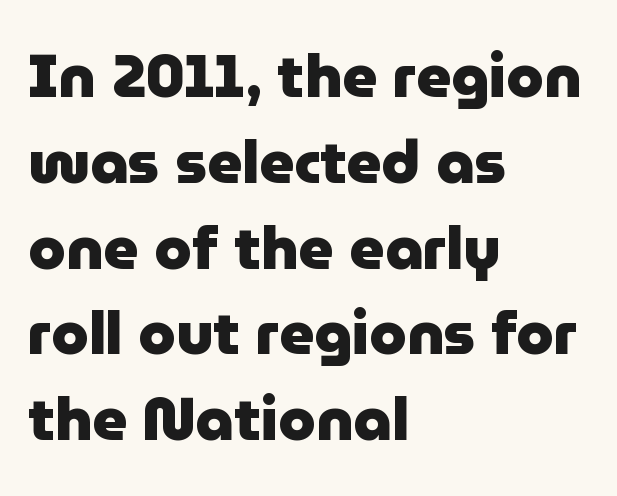
Q: Is the text bold? A: Yes.
Q: Is the text italic (slanted)? A: No, it is upright.
Q: Is the typeface a serif or a sans-serif typeface? A: Sans-serif.
Q: Is the text underlined? A: No.
Q: How is the paragraph aligned? A: Left-aligned.
Q: Is the spacing between letters normal or unusually wide? A: Normal.
Q: Is the spacing between lines tight, normal or loose? A: Normal.
Q: Width (condensed, normal, or wide)? A: Normal.
Q: Stroke contrast? A: Low.
Q: x-height? A: Medium.
Q: Monospaced? A: No.
